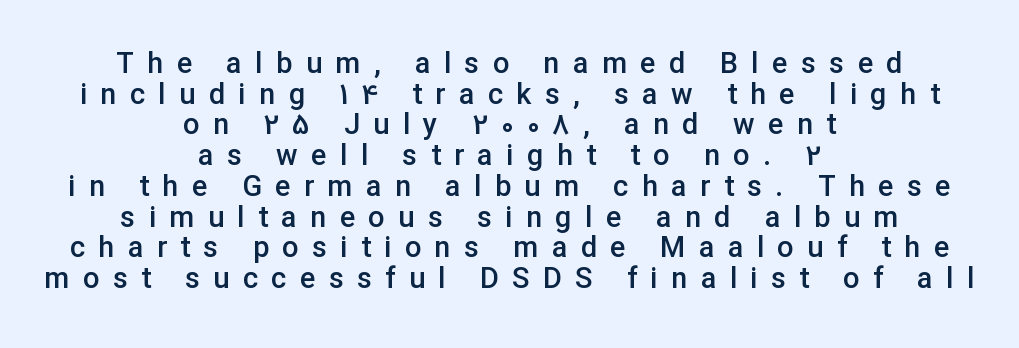
The image shows 29 px semibold sans-serif type, upright; set centered, tight line spacing (1.06x), unusually wide letter spacing (+0.46 em), not underlined; low stroke contrast and a medium x-height.
